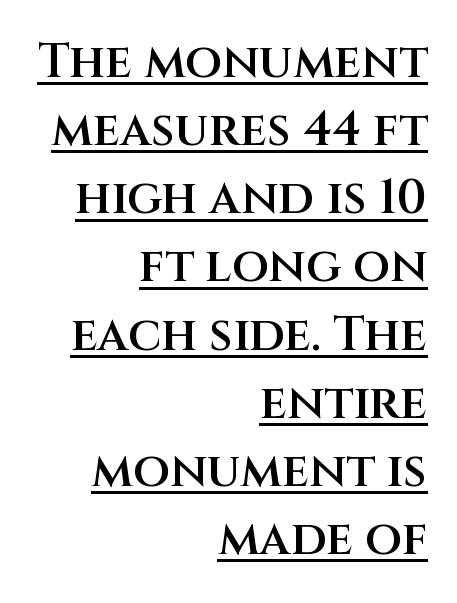
You could call the tracking neutral — neither tight nor loose. A typesetter would call this proportional, since set widths differ per character. One glance says typical: line gaps are just what's usual. Is the type bold? Partly — it's a semibold, heavier than regular but not fully bold. In terms of posture, this sample is upright. The rendered words wear a rule along their underside.
